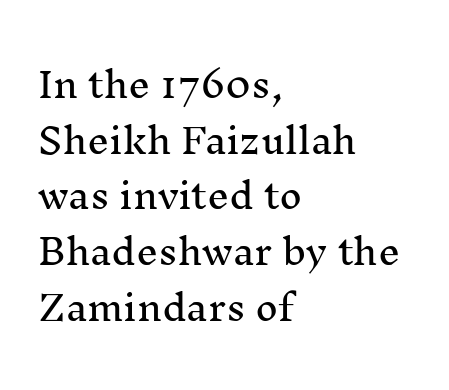
The image shows 35 px serif type, upright; set left-aligned, normal line spacing (1.59x), normal letter spacing, not underlined; medium stroke contrast and a medium x-height.
